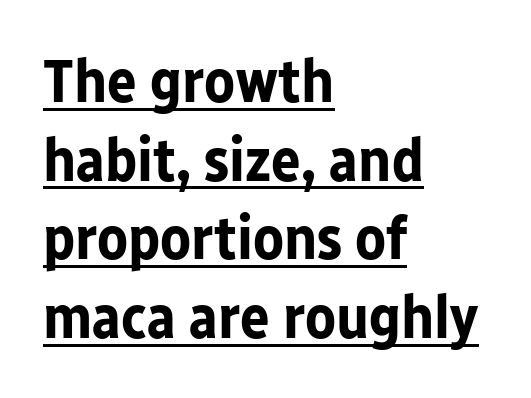
This sample keeps an unexceptional amount of space between lines. A baseline rule has been typeset under these characters. Character widths vary here, with narrow letters taking less room than wide ones. Inter-character spacing is left at the font's built-in metrics. When letters stand straight like this, we call the style roman or upright. The lines in this sample share a left origin and differ only in where they stop.
